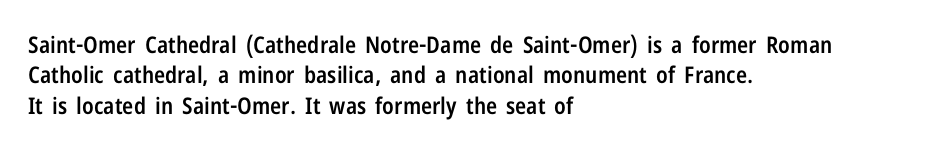
The space between consecutive lines is moderate. Each glyph is drawn with semibold strokes, heavier than normal yet not fully bold. Casual observation: everything's shoved over to the left. Letters rest on an invisible, unmarked baseline. It's the straight-up-and-down kind of type. Standard letterfit; no display-style spreading of the glyphs.
